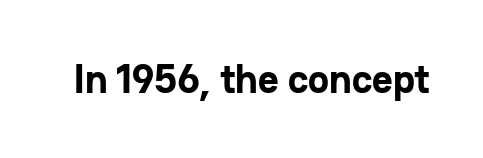
{"serif": "no", "italic": "no", "bold": "yes", "weight": "bold", "width": "normal", "stroke_contrast": "low", "x_height": "medium", "monospaced": "no", "underline": "no", "letter_spacing": "normal", "letter_spacing_em": 0.0, "glyph_px": 40}
